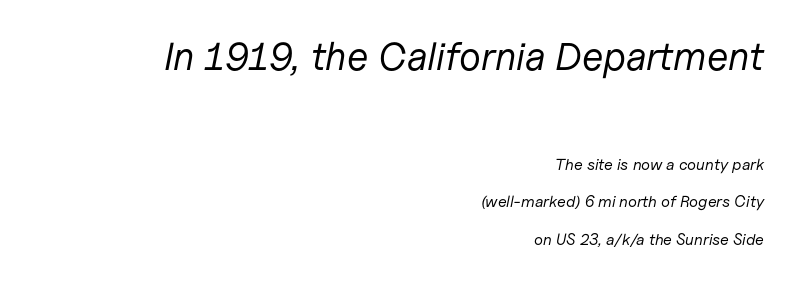
The image shows 39 px regular-weight type, italic (leaning right); set right-aligned, loose line spacing (2.33x), normal letter spacing, not underlined; the first (top) block is 2.44x larger; low stroke contrast and a medium x-height.
